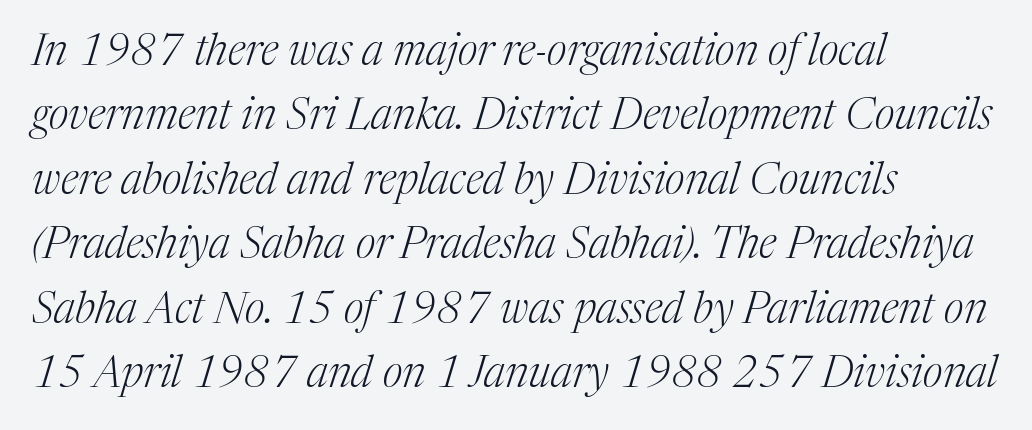
{"serif": "yes", "italic": "yes", "lean": "right", "slant_degrees": 17, "bold": "no", "weight": "light", "width": "normal", "stroke_contrast": "medium", "x_height": "medium", "monospaced": "no", "underline": "no", "align": "left", "line_spacing": "normal", "line_spacing_ratio": 1.5, "letter_spacing": "normal", "letter_spacing_em": 0.0, "glyph_px": 43}
